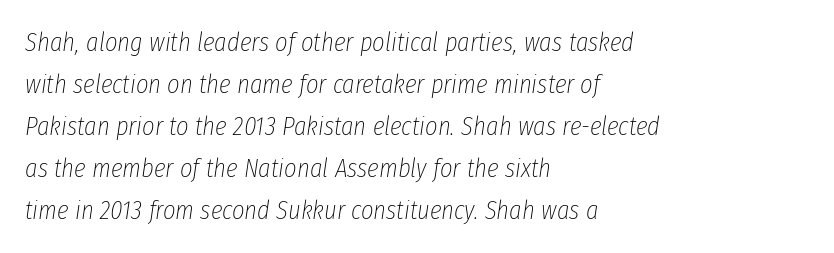
Q: Is the text bold? A: No.
Q: Is the text italic (slanted)? A: Yes, it leans right by about 8 degrees.
Q: Is the text underlined? A: No.
Q: How is the paragraph aligned? A: Left-aligned.
Q: Is the spacing between letters normal or unusually wide? A: Normal.
Q: Is the spacing between lines tight, normal or loose? A: Normal.
